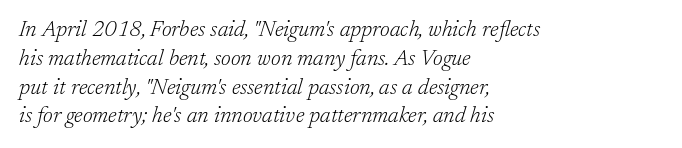
{"italic": "yes", "lean": "right", "slant_degrees": 17, "bold": "no", "underline": "no", "align": "left", "line_spacing": "normal", "line_spacing_ratio": 1.31, "letter_spacing": "normal", "letter_spacing_em": 0.0, "glyph_px": 22}
